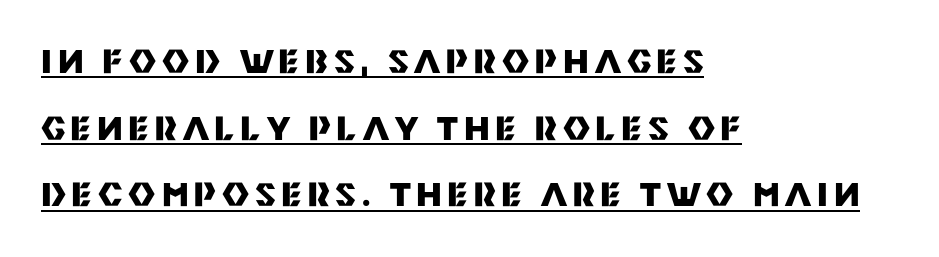
Q: Is the text bold? A: Yes.
Q: Is the text italic (slanted)? A: No, it is upright.
Q: Is the typeface a serif or a sans-serif typeface? A: Sans-serif.
Q: Is the text underlined? A: Yes.
Q: How is the paragraph aligned? A: Left-aligned.
Q: Is the spacing between lines tight, normal or loose? A: Loose.
Q: Width (condensed, normal, or wide)? A: Normal.
Q: Stroke contrast? A: Medium.
Q: x-height? A: Large.
Q: Monospaced? A: No.
